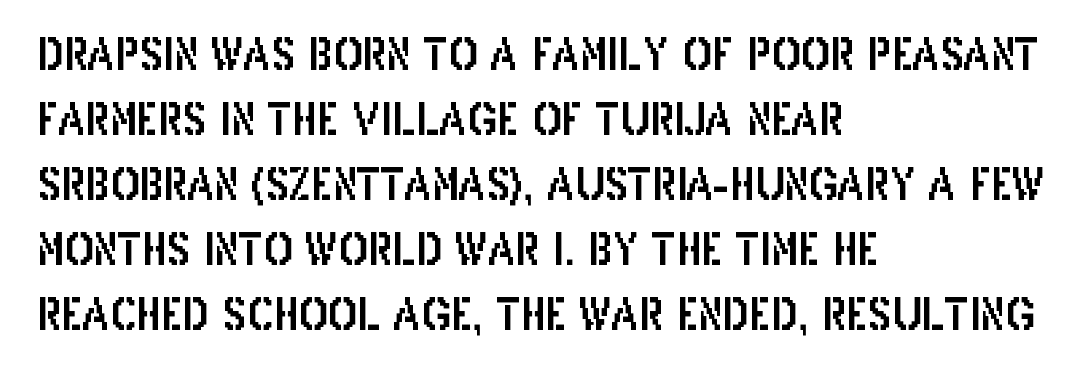
{"serif": "no", "italic": "no", "width": "condensed", "stroke_contrast": "low", "x_height": "large", "monospaced": "no", "underline": "no", "align": "left", "line_spacing": "normal", "line_spacing_ratio": 1.51, "letter_spacing": "normal", "letter_spacing_em": 0.0, "glyph_px": 43}
